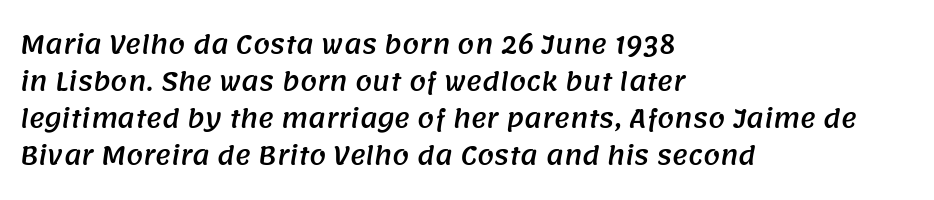
The image shows 24 px text type; set left-aligned, normal line spacing (1.54x), normal letter spacing, not underlined.
